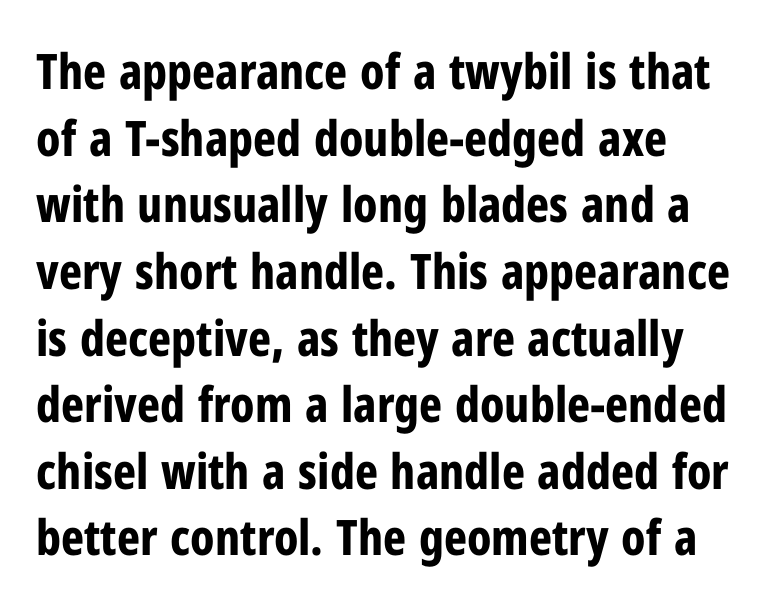
Q: Is the text bold? A: Yes.
Q: Is the text italic (slanted)? A: No, it is upright.
Q: Is the typeface a serif or a sans-serif typeface? A: Sans-serif.
Q: Is the text underlined? A: No.
Q: How is the paragraph aligned? A: Left-aligned.
Q: Is the spacing between letters normal or unusually wide? A: Normal.
Q: Is the spacing between lines tight, normal or loose? A: Normal.
Q: Width (condensed, normal, or wide)? A: Condensed.
Q: Stroke contrast? A: Low.
Q: x-height? A: Medium.
Q: Monospaced? A: No.
